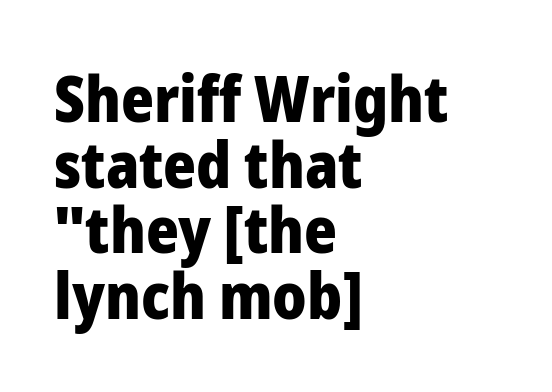
Q: Is the text bold? A: Yes.
Q: Is the text italic (slanted)? A: No, it is upright.
Q: Is the typeface a serif or a sans-serif typeface? A: Sans-serif.
Q: Is the text underlined? A: No.
Q: How is the paragraph aligned? A: Left-aligned.
Q: Is the spacing between letters normal or unusually wide? A: Normal.
Q: Is the spacing between lines tight, normal or loose? A: Tight.
Q: Width (condensed, normal, or wide)? A: Normal.
Q: Stroke contrast? A: Low.
Q: x-height? A: Medium.
Q: Monospaced? A: No.
